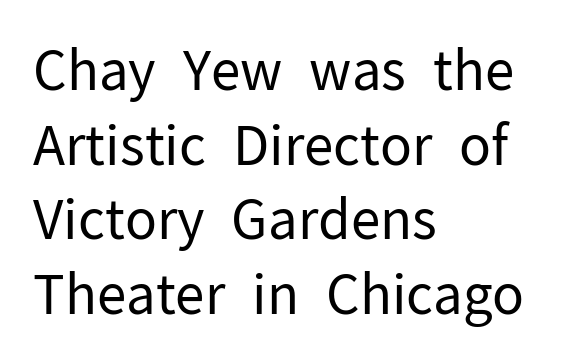
{"serif": "no", "italic": "no", "bold": "no", "weight": "regular", "width": "normal", "stroke_contrast": "low", "x_height": "medium", "monospaced": "no", "underline": "no", "align": "left", "line_spacing": "normal", "line_spacing_ratio": 1.38, "letter_spacing": "normal", "letter_spacing_em": 0.0, "glyph_px": 54}
